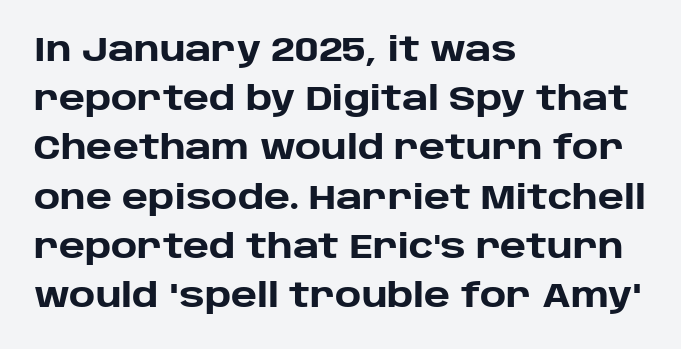
Q: Is the text bold? A: Yes.
Q: Is the text italic (slanted)? A: No, it is upright.
Q: Is the typeface a serif or a sans-serif typeface? A: Sans-serif.
Q: Is the text underlined? A: No.
Q: How is the paragraph aligned? A: Left-aligned.
Q: Is the spacing between letters normal or unusually wide? A: Normal.
Q: Is the spacing between lines tight, normal or loose? A: Normal.
Q: Width (condensed, normal, or wide)? A: Normal.
Q: Stroke contrast? A: Low.
Q: x-height? A: Large.
Q: Monospaced? A: No.
